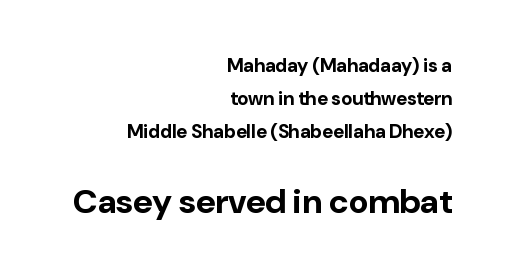
The image shows 34 px bold sans-serif type, upright; set right-aligned, line spacing 1.74x, normal letter spacing, not underlined; the second (bottom) block is 1.79x larger; low stroke contrast and a medium x-height.
